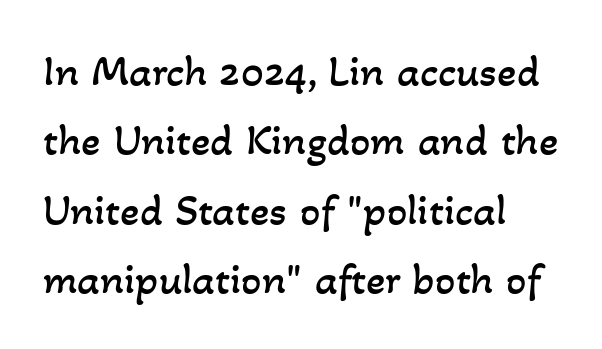
Descenders hang freely into open space. Character widths vary here, with narrow letters taking less room than wide ones. The paragraph shown leans on its left margin. The strokes are not fattened; the text isn't bold.
